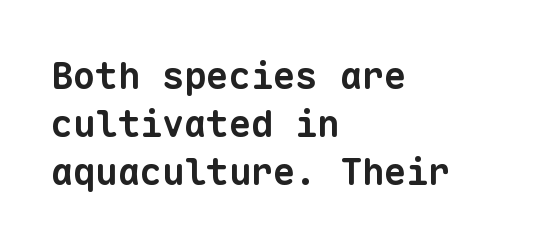
Looks like terminal output: every glyph gets an equal slot. A normal amount of white space separates one row of letters from the next. The passage shown is emphatically bold. Decoration check: the copy has no underline. Typeset ragged right — the left edge is the straight one.
